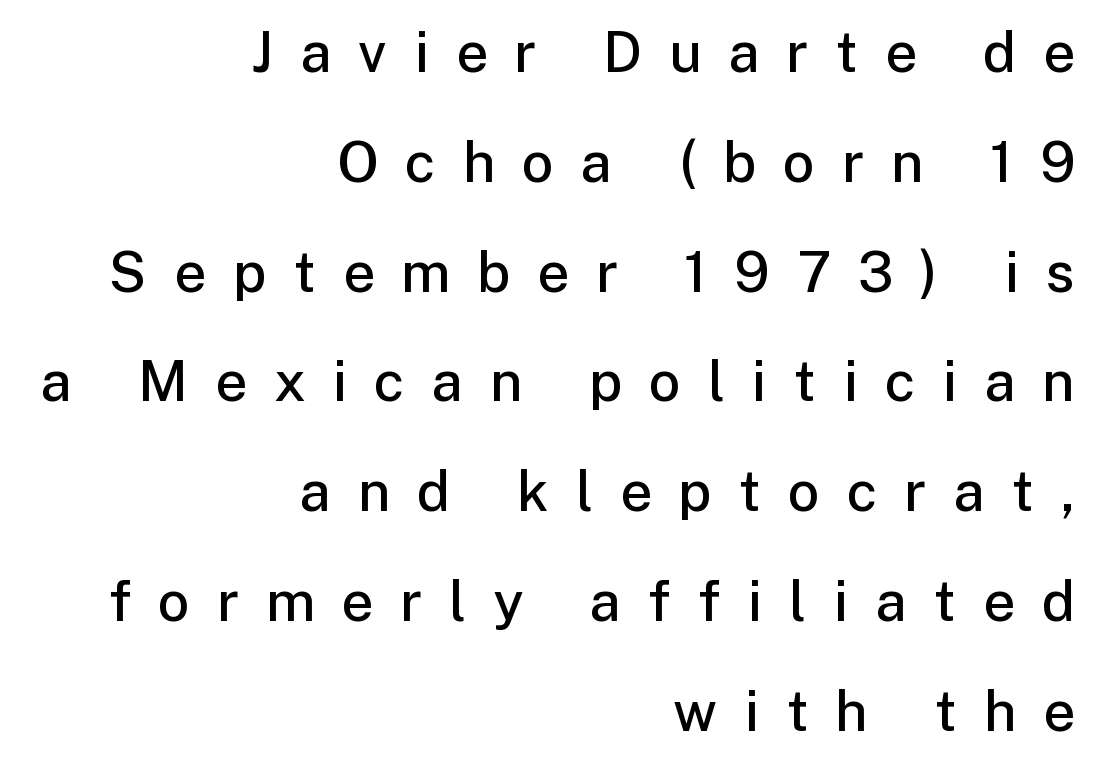
{"serif": "no", "italic": "no", "bold": "semi", "weight": "semibold", "width": "normal", "stroke_contrast": "low", "x_height": "medium", "monospaced": "no", "underline": "no", "align": "right", "line_spacing": "loose", "line_spacing_ratio": 1.96, "letter_spacing": "wide", "letter_spacing_em": 0.48, "glyph_px": 56}
